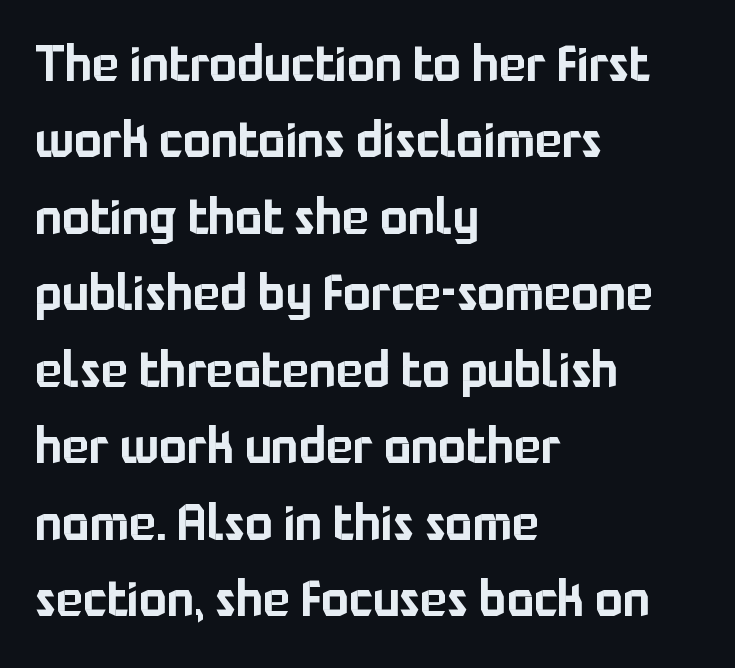
Q: Is the text italic (slanted)? A: No, it is upright.
Q: Is the typeface a serif or a sans-serif typeface? A: Sans-serif.
Q: Is the text underlined? A: No.
Q: How is the paragraph aligned? A: Left-aligned.
Q: Is the spacing between letters normal or unusually wide? A: Normal.
Q: Is the spacing between lines tight, normal or loose? A: Normal.
Q: Width (condensed, normal, or wide)? A: Normal.
Q: Stroke contrast? A: Low.
Q: x-height? A: Medium.
Q: Monospaced? A: No.
